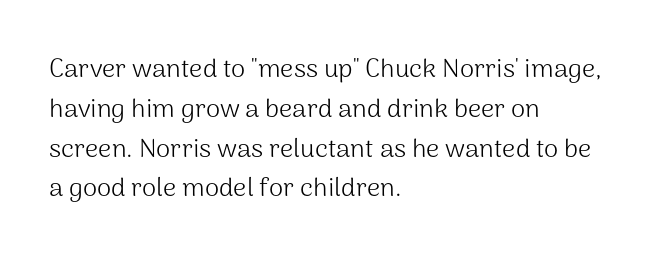
The image shows 26 px text type, upright; set left-aligned, normal line spacing (1.53x), normal letter spacing, not underlined.
